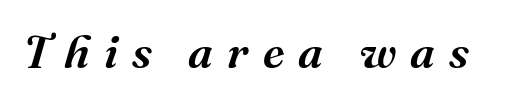
The image shows 46 px serif type, italic (leaning right); set unusually wide letter spacing (+0.31 em), not underlined; medium stroke contrast and a medium x-height.
